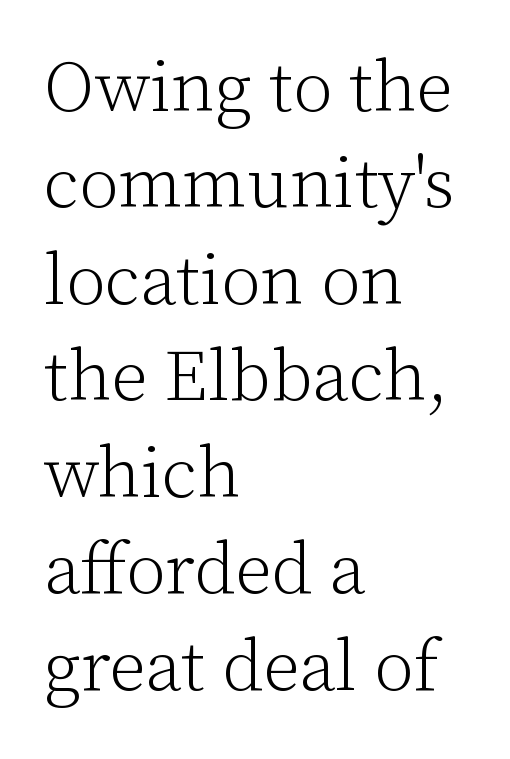
The image shows 72 px light serif type, upright; set left-aligned, normal line spacing (1.34x), normal letter spacing, not underlined; low stroke contrast and a medium x-height.
